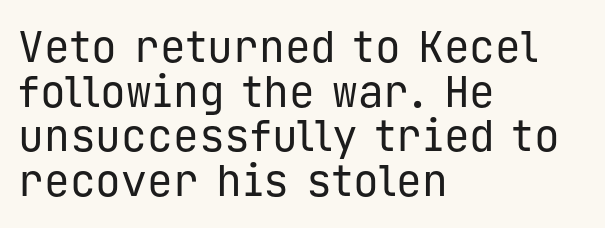
The weight tops out at a normal text grade. Letters rest on an invisible, unmarked baseline. The rendering anchors every line to the left-hand side. You can tell from the bare stems that sans-serif type was used.
